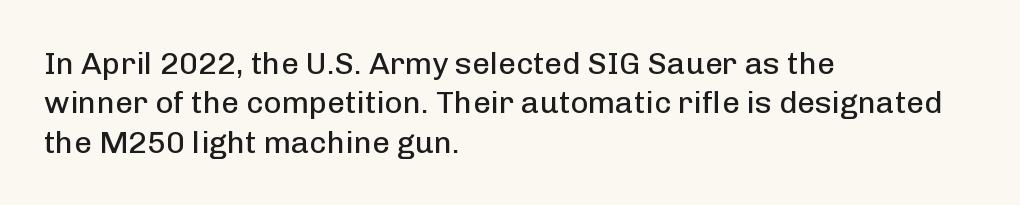
The image shows 31 px regular-weight sans-serif type, upright; set left-aligned, normal line spacing (1.27x), normal letter spacing, not underlined; low stroke contrast and a medium x-height.
